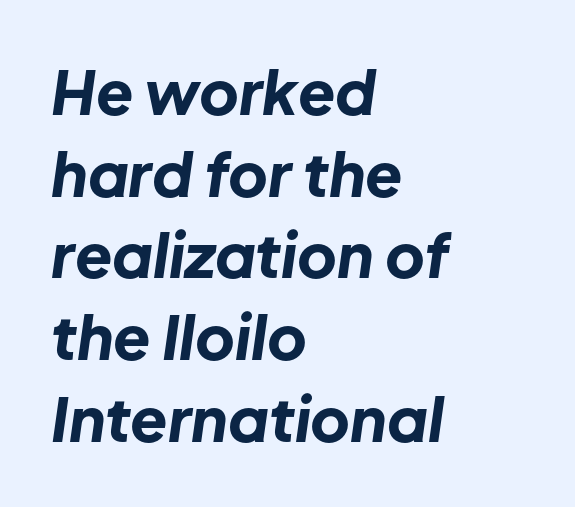
The image shows 61 px bold type, italic (leaning right); set left-aligned, normal line spacing (1.34x), normal letter spacing, not underlined; low stroke contrast and a medium x-height.
